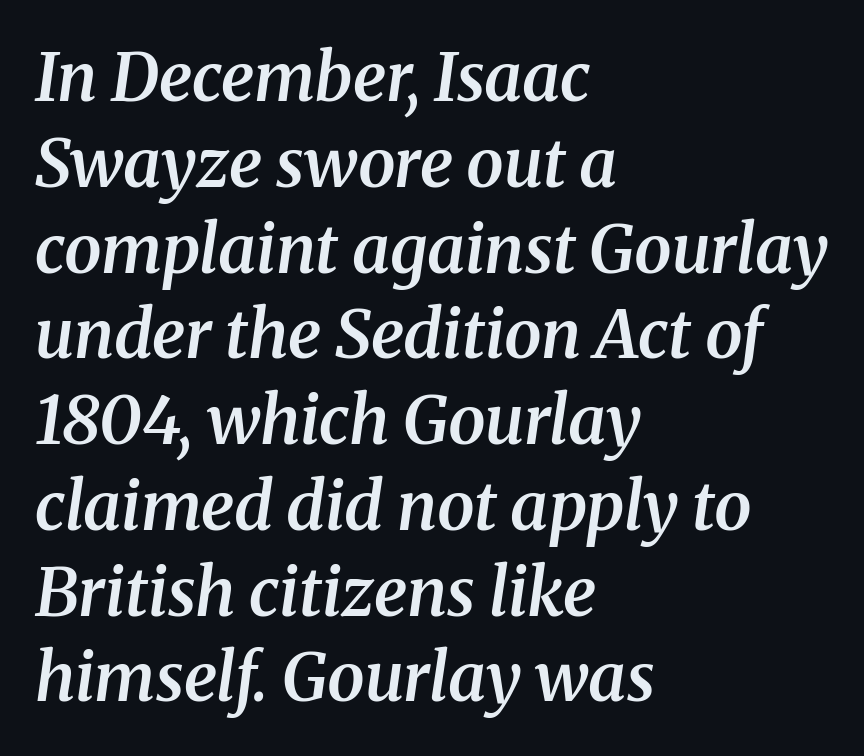
Q: Is the text bold? A: Semi-bold.
Q: Is the text italic (slanted)? A: Yes, it leans right by about 8 degrees.
Q: Is the typeface a serif or a sans-serif typeface? A: Serif.
Q: Is the text underlined? A: No.
Q: How is the paragraph aligned? A: Left-aligned.
Q: Is the spacing between letters normal or unusually wide? A: Normal.
Q: Is the spacing between lines tight, normal or loose? A: Normal.
Q: Width (condensed, normal, or wide)? A: Normal.
Q: Stroke contrast? A: Medium.
Q: x-height? A: Medium.
Q: Monospaced? A: No.
